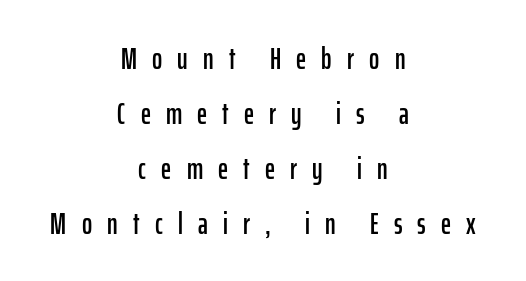
{"serif": "no", "italic": "no", "width": "condensed", "stroke_contrast": "low", "x_height": "medium", "monospaced": "no", "underline": "no", "align": "center", "line_spacing_ratio": 1.77, "letter_spacing": "wide", "letter_spacing_em": 0.49, "glyph_px": 31}
